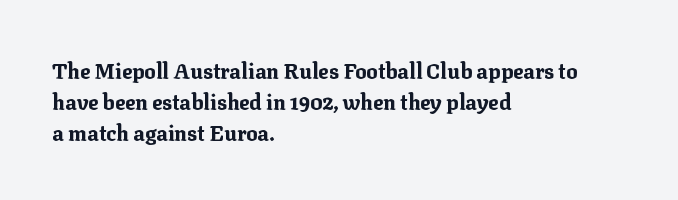
The image shows 21 px bold type, upright; set left-aligned, normal line spacing (1.47x), normal letter spacing, not underlined.
